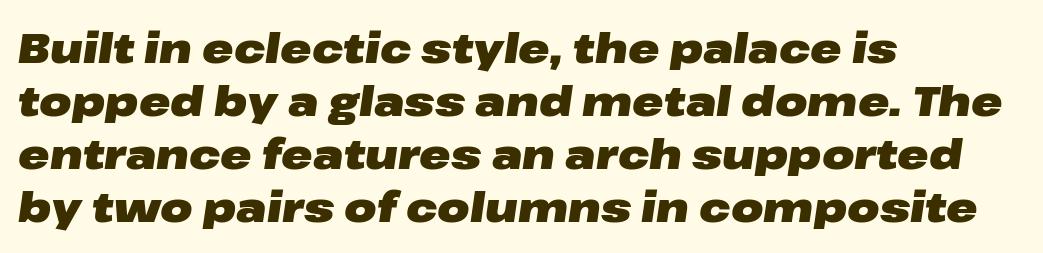
The image shows 42 px heavy, wide type, italic (leaning right); set left-aligned, normal line spacing (1.26x), normal letter spacing, not underlined; low stroke contrast and a medium x-height.
